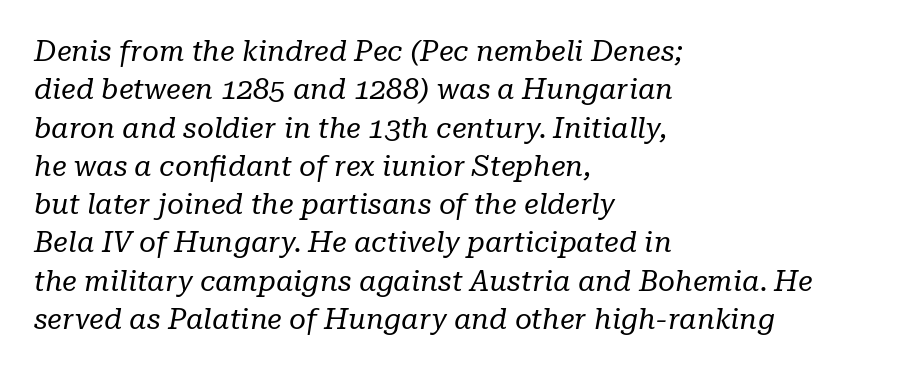
Stroke terminals: seriffed. The typesetter chose a ragged-right arrangement here. Looking at the ascenders, they clearly lean. The passage shown is not bold in any degree. Is there much room between lines? A standard amount, neither cramped nor airy.
